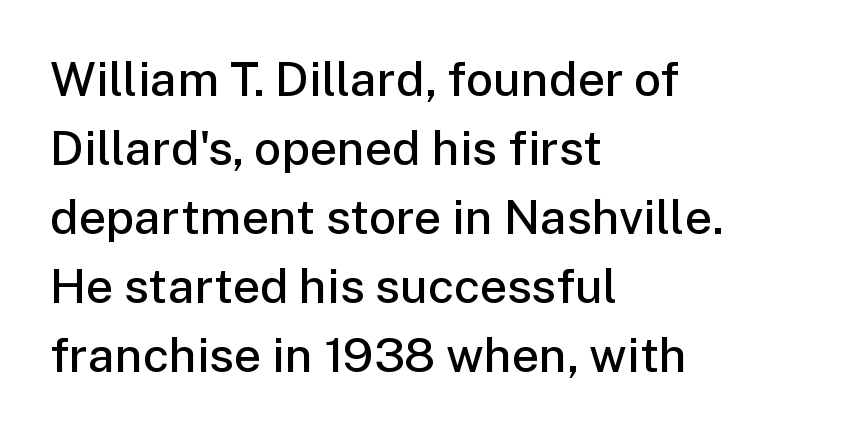
Q: Is the text bold? A: Semi-bold.
Q: Is the text italic (slanted)? A: No, it is upright.
Q: Is the typeface a serif or a sans-serif typeface? A: Sans-serif.
Q: Is the text underlined? A: No.
Q: How is the paragraph aligned? A: Left-aligned.
Q: Is the spacing between letters normal or unusually wide? A: Normal.
Q: Is the spacing between lines tight, normal or loose? A: Normal.
Q: Width (condensed, normal, or wide)? A: Normal.
Q: Stroke contrast? A: Low.
Q: x-height? A: Medium.
Q: Monospaced? A: No.
